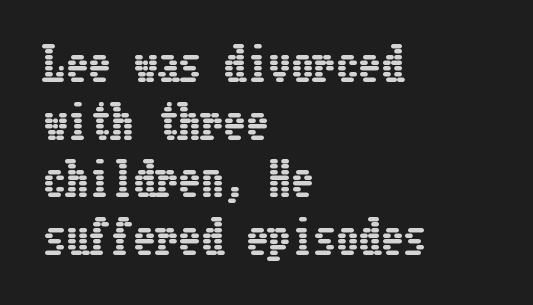
{"italic": "no", "width": "condensed", "stroke_contrast": "low", "x_height": "medium", "underline": "no", "align": "left", "line_spacing": "normal", "line_spacing_ratio": 1.28, "letter_spacing": "normal", "letter_spacing_em": 0.0, "glyph_px": 45}
